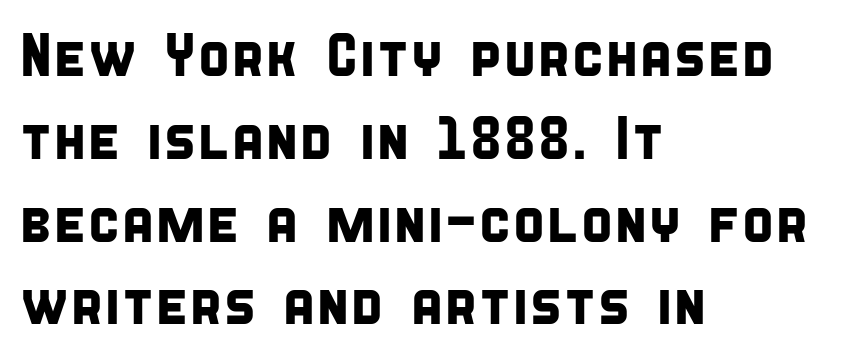
There is no visible air inserted between adjacent glyphs. Successive baselines arrive at the customary interval. The gap between lines stays unmarked. The text was rendered using a sans face with plain stroke endings.
